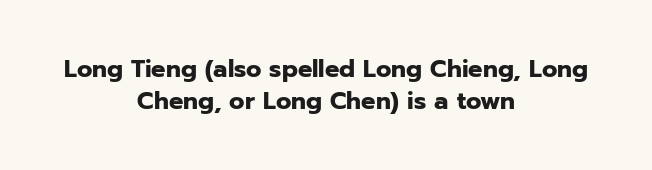
The image shows 24 px bold type, upright; set centered, normal line spacing (1.32x), normal letter spacing, not underlined.
